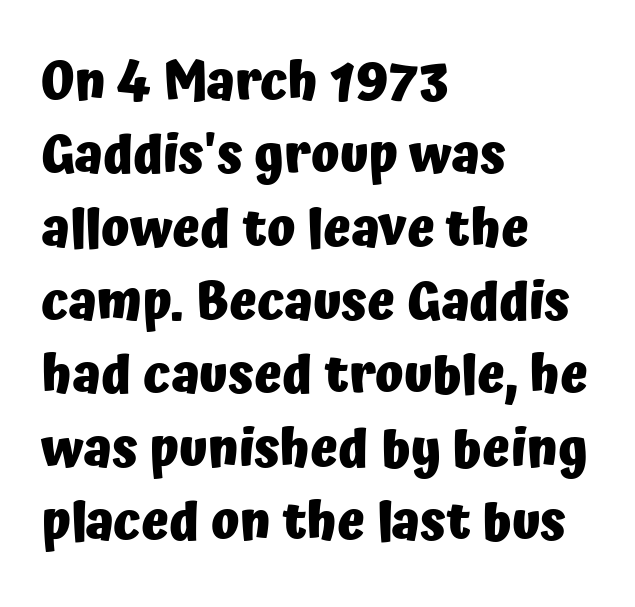
The image shows 52 px heavy sans-serif type, upright; set left-aligned, normal line spacing (1.41x), normal letter spacing, not underlined; low stroke contrast and a medium x-height.
